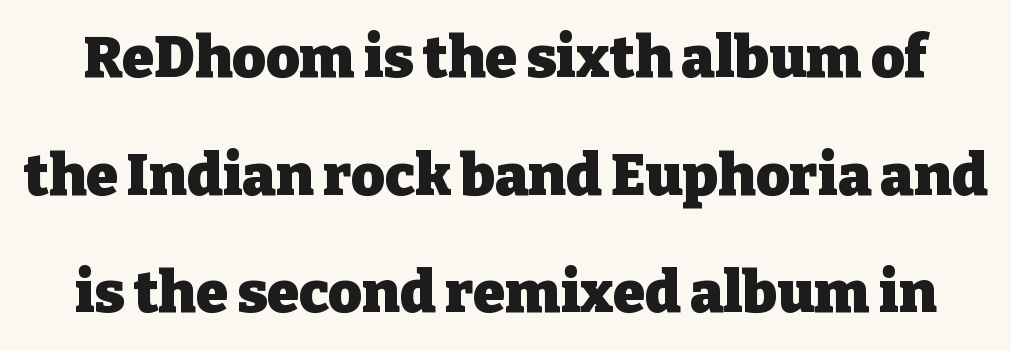
Q: Is the text bold? A: Yes.
Q: Is the text italic (slanted)? A: No, it is upright.
Q: Is the typeface a serif or a sans-serif typeface? A: Serif.
Q: Is the text underlined? A: No.
Q: Is the spacing between letters normal or unusually wide? A: Normal.
Q: Is the spacing between lines tight, normal or loose? A: Loose.
Q: Width (condensed, normal, or wide)? A: Normal.
Q: Stroke contrast? A: Low.
Q: x-height? A: Medium.
Q: Monospaced? A: No.
